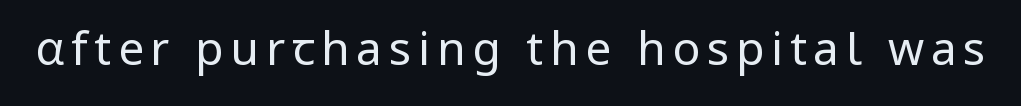
No letter is thick-stroked: the sample isn't bold. The string is rendered with underlining switched off. When letters stand straight like this, we call the style roman or upright. No feet cap the strokes, marking this as sans-serif type.
